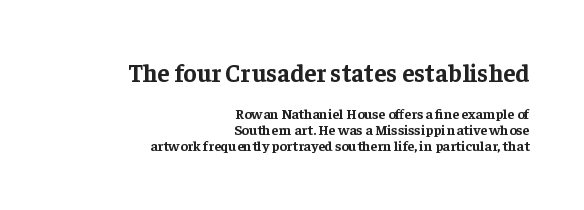
The image shows 25 px bold type, upright; set right-aligned, tight line spacing (1.15x), normal letter spacing, not underlined; the first (top) block is 1.79x larger.
